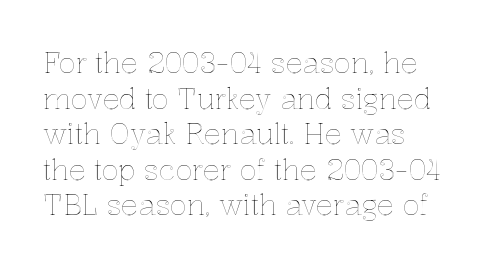
The image shows 28 px text type, upright; set left-aligned, normal line spacing (1.27x), normal letter spacing, not underlined; a medium x-height.
